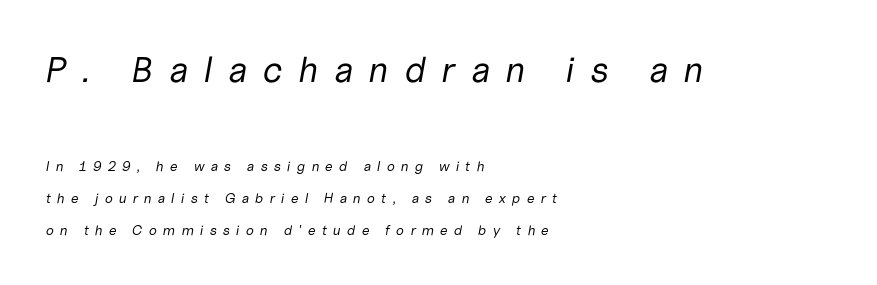
{"italic": "yes", "lean": "right", "slant_degrees": 10, "bold": "no", "weight": "regular", "width": "normal", "stroke_contrast": "low", "x_height": "medium", "monospaced": "no", "underline": "no", "align": "left", "line_spacing": "loose", "line_spacing_ratio": 2.28, "letter_spacing": "wide", "letter_spacing_em": 0.43, "larger_block": "first", "size_ratio": 2.57, "glyph_px": 36}
